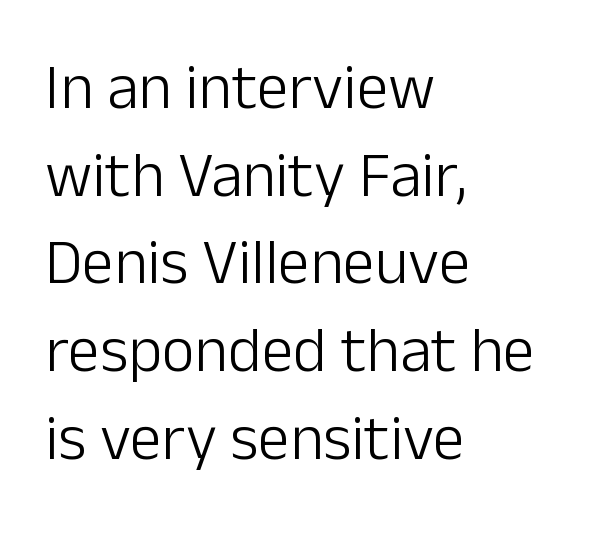
The image shows 64 px light sans-serif type, upright; set left-aligned, normal line spacing (1.37x), normal letter spacing, not underlined; low stroke contrast and a medium x-height.
